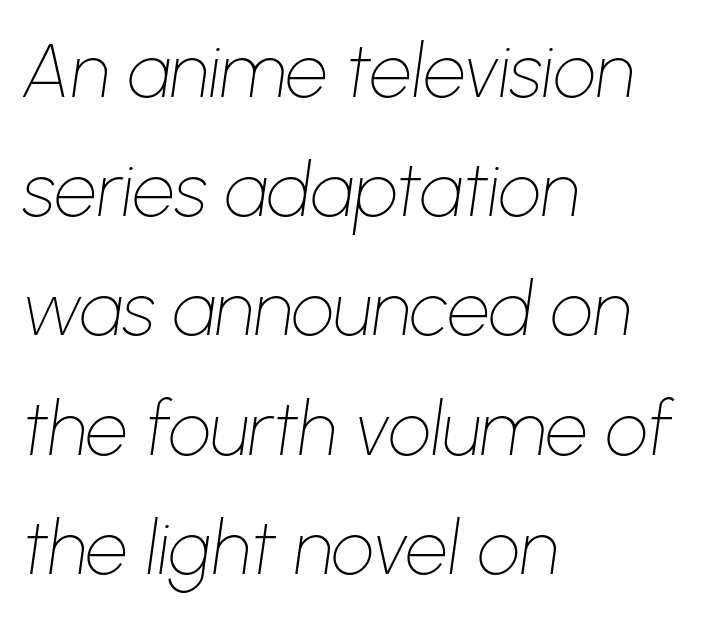
{"italic": "yes", "lean": "right", "slant_degrees": 8, "bold": "no", "weight": "thin", "width": "normal", "stroke_contrast": "low", "x_height": "medium", "monospaced": "no", "underline": "no", "align": "left", "line_spacing": "normal", "line_spacing_ratio": 1.59, "letter_spacing": "normal", "letter_spacing_em": 0.0, "glyph_px": 75}
